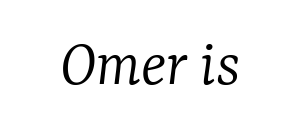
The image shows 67 px light serif type, italic (leaning right); set normal letter spacing, not underlined; low stroke contrast and a medium x-height.
